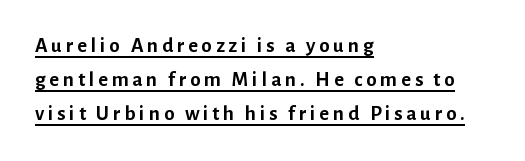
{"italic": "no", "bold": "yes", "underline": "yes", "align": "left", "line_spacing": "normal", "line_spacing_ratio": 1.62, "glyph_px": 21}
